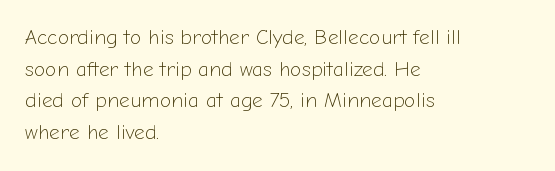
Style check: upright. Leftover space on each line is placed entirely after the last word. The rows are spaced the way most documents space them. The font is comparable to plain body text, perhaps lighter. Honestly, there is no underline to notice here at all. Nobody touched the tracking dial on this one.
